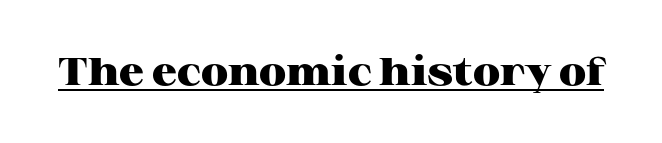
Q: Is the text bold? A: Yes.
Q: Is the text italic (slanted)? A: No, it is upright.
Q: Is the typeface a serif or a sans-serif typeface? A: Serif.
Q: Is the text underlined? A: Yes.
Q: Is the spacing between letters normal or unusually wide? A: Normal.
Q: Width (condensed, normal, or wide)? A: Wide.
Q: Stroke contrast? A: High.
Q: x-height? A: Medium.
Q: Monospaced? A: No.
